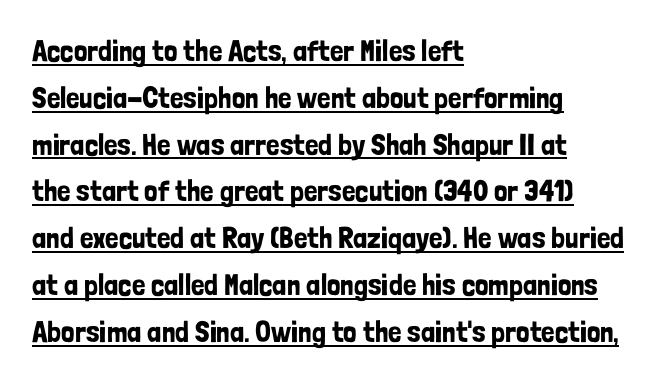
Q: Is the text italic (slanted)? A: No, it is upright.
Q: Is the typeface a serif or a sans-serif typeface? A: Sans-serif.
Q: Is the text underlined? A: Yes.
Q: How is the paragraph aligned? A: Left-aligned.
Q: Is the spacing between letters normal or unusually wide? A: Normal.
Q: Is the spacing between lines tight, normal or loose? A: Normal.
Q: Width (condensed, normal, or wide)? A: Condensed.
Q: Stroke contrast? A: Low.
Q: x-height? A: Medium.
Q: Monospaced? A: No.
